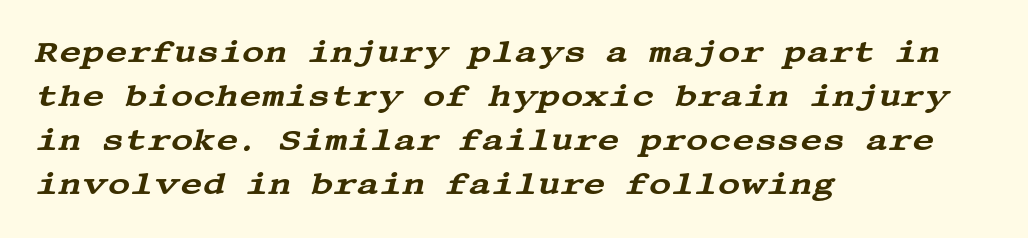
The baseline area is clear. Slant detected: the letters are inclined. Here the glyphs are tracked normally, forming tight word shapes. Stroke terminals: seriffed.
